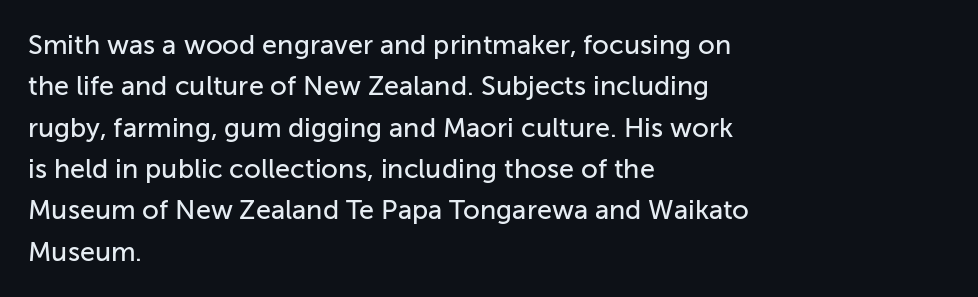
{"italic": "no", "underline": "no", "align": "left", "line_spacing": "normal", "line_spacing_ratio": 1.53, "letter_spacing": "normal", "letter_spacing_em": 0.0, "glyph_px": 27}
